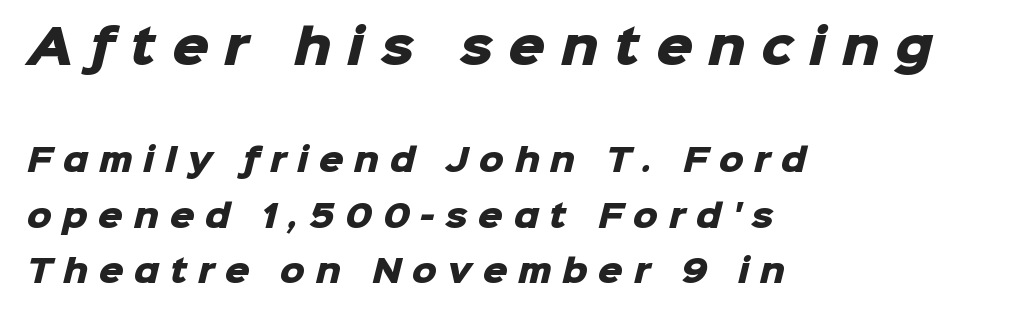
Rule under the text: the space is simply empty. The face used here is rendered with a markedly widened letterfit. A student would call this left alignment; a typographer would say flush left, rag right. This sample has the flowing, uneven cadence of proportional lettering.
